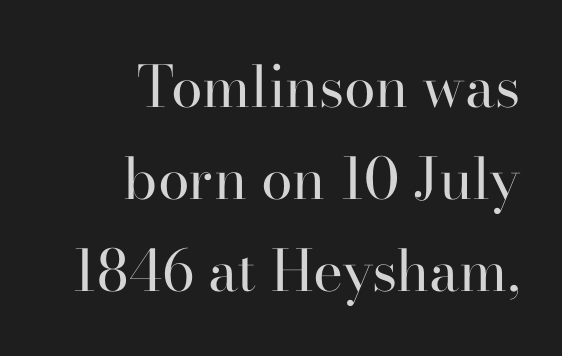
The image shows 57 px regular-weight serif type, upright; set right-aligned, normal line spacing (1.61x), normal letter spacing, not underlined; high stroke contrast and a small x-height.
